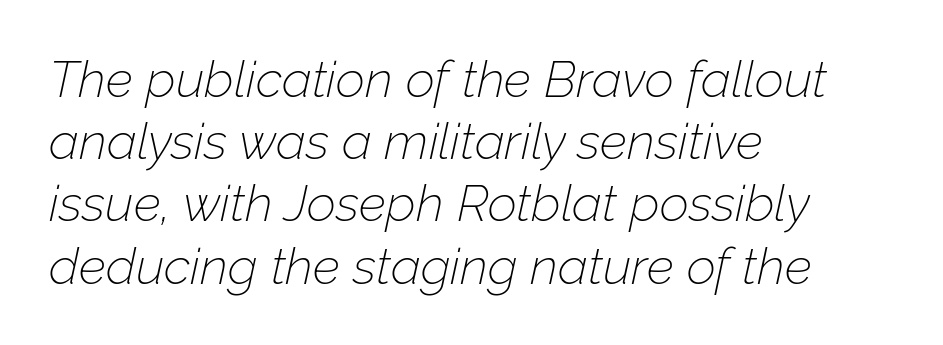
The image shows 51 px thin type, italic (leaning right); set left-aligned, line spacing 1.22x, normal letter spacing, not underlined; low stroke contrast and a medium x-height.
